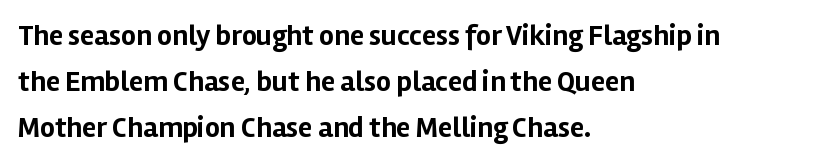
{"serif": "no", "italic": "no", "bold": "yes", "weight": "bold", "width": "normal", "stroke_contrast": "low", "x_height": "medium", "monospaced": "no", "underline": "no", "align": "left", "line_spacing": "normal", "line_spacing_ratio": 1.58, "letter_spacing": "normal", "letter_spacing_em": 0.0, "glyph_px": 29}
